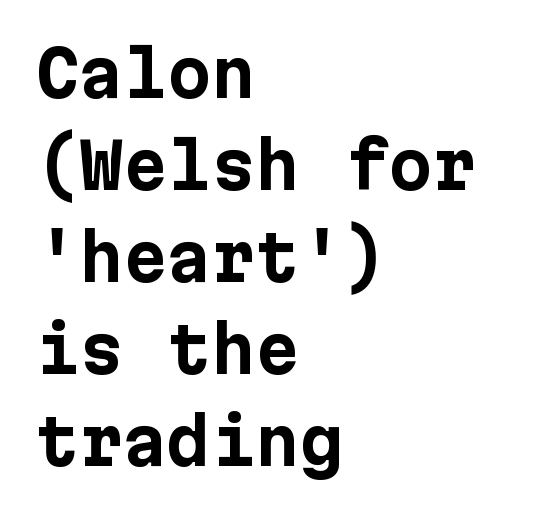
{"serif": "no", "italic": "no", "bold": "yes", "weight": "bold", "width": "normal", "stroke_contrast": "low", "x_height": "medium", "underline": "no", "align": "left", "line_spacing": "normal", "line_spacing_ratio": 1.46, "letter_spacing": "normal", "letter_spacing_em": 0.0, "glyph_px": 63}
